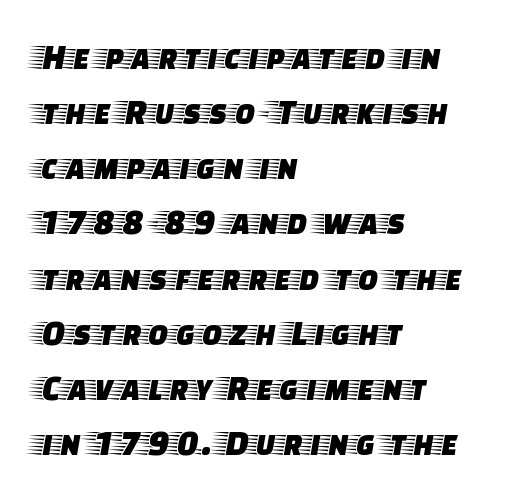
Q: Is the text italic (slanted)? A: Yes.
Q: Is the typeface a serif or a sans-serif typeface? A: Serif.
Q: Is the text underlined? A: No.
Q: How is the paragraph aligned? A: Left-aligned.
Q: Is the spacing between letters normal or unusually wide? A: Normal.
Q: Is the spacing between lines tight, normal or loose? A: Normal.
Q: Width (condensed, normal, or wide)? A: Wide.
Q: Stroke contrast? A: Low.
Q: x-height? A: Large.
Q: Monospaced? A: No.
